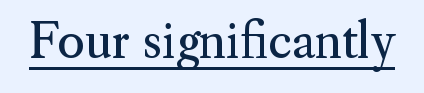
Posture: vertical. Decoration check: the copy is underlined. The font family rendered here belongs to the serif group. The letterforms sit shoulder to shoulder at normal distance. Each stroke keeps to a modest, everyday thickness or less. Character widths vary here, with narrow letters taking less room than wide ones.
